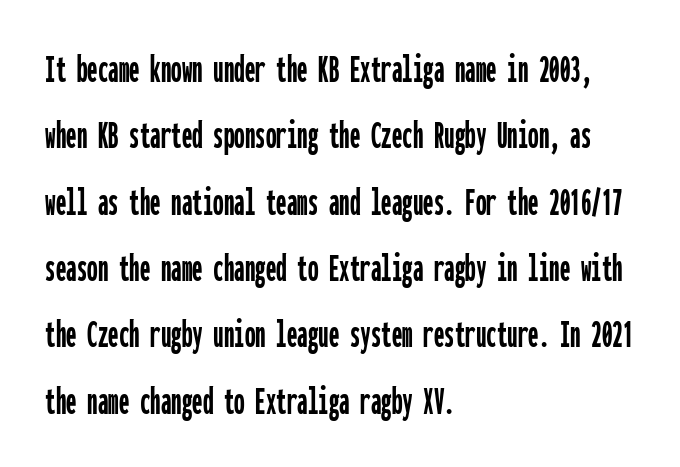
{"serif": "no", "italic": "no", "width": "condensed", "stroke_contrast": "low", "x_height": "medium", "monospaced": "yes", "underline": "no", "align": "left", "line_spacing": "normal", "line_spacing_ratio": 1.58, "letter_spacing": "normal", "letter_spacing_em": 0.0, "glyph_px": 42}
